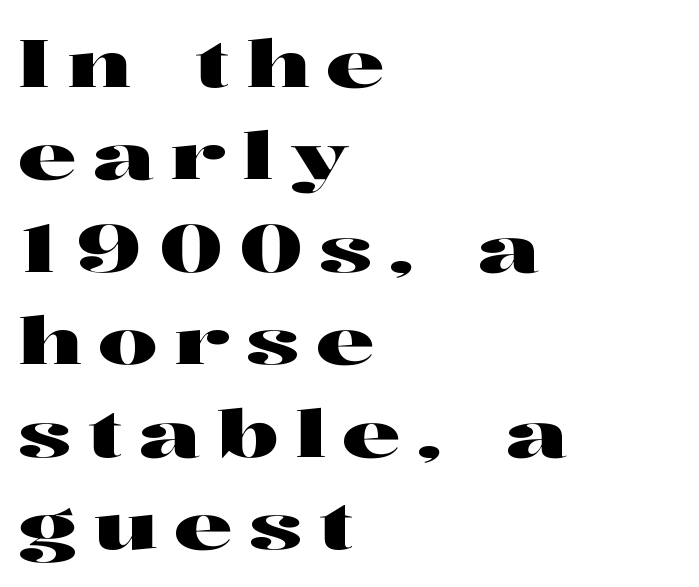
Q: Is the text italic (slanted)? A: No, it is upright.
Q: Is the typeface a serif or a sans-serif typeface? A: Serif.
Q: Is the text underlined? A: No.
Q: How is the paragraph aligned? A: Left-aligned.
Q: Is the spacing between letters normal or unusually wide? A: Unusually wide.
Q: Is the spacing between lines tight, normal or loose? A: Normal.
Q: Width (condensed, normal, or wide)? A: Wide.
Q: Stroke contrast? A: High.
Q: x-height? A: Medium.
Q: Monospaced? A: No.
